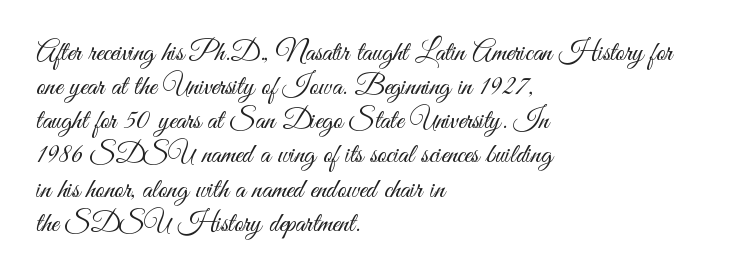
{"serif": "no", "bold": "no", "weight": "light", "width": "condensed", "stroke_contrast": "medium", "x_height": "small", "monospaced": "no", "underline": "no", "align": "left", "line_spacing_ratio": 1.22, "letter_spacing": "normal", "letter_spacing_em": 0.0, "glyph_px": 28}
